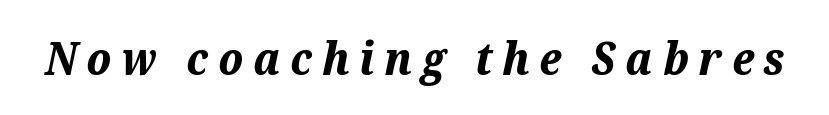
Q: Is the text bold? A: Yes.
Q: Is the text italic (slanted)? A: Yes, it leans right by about 12 degrees.
Q: Is the text underlined? A: No.
Q: Is the spacing between letters normal or unusually wide? A: Unusually wide.
Q: Width (condensed, normal, or wide)? A: Normal.
Q: Stroke contrast? A: Medium.
Q: x-height? A: Medium.
Q: Monospaced? A: No.
